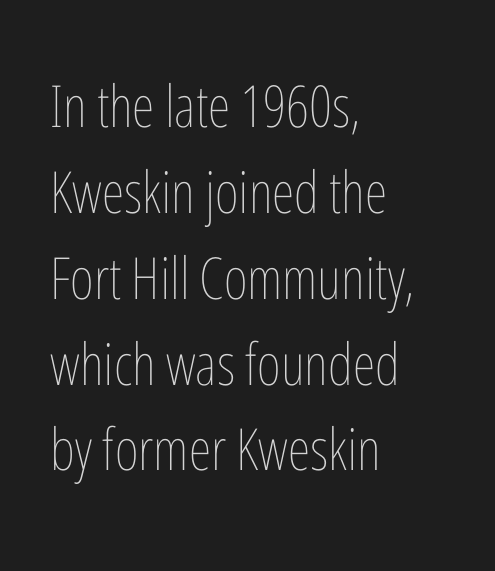
The image shows 58 px thin, condensed type, upright; set left-aligned, normal line spacing (1.48x), normal letter spacing, not underlined; low stroke contrast and a medium x-height.
